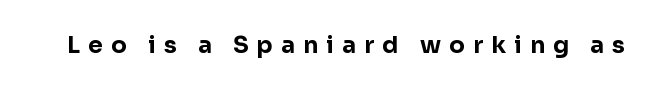
Q: Is the text bold? A: Yes.
Q: Is the text italic (slanted)? A: No, it is upright.
Q: Is the text underlined? A: No.
Q: Is the spacing between letters normal or unusually wide? A: Unusually wide.
